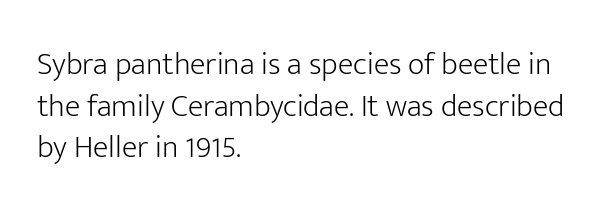
{"serif": "no", "italic": "no", "bold": "no", "weight": "light", "width": "normal", "stroke_contrast": "low", "x_height": "medium", "monospaced": "no", "underline": "no", "align": "left", "line_spacing": "normal", "line_spacing_ratio": 1.3, "letter_spacing": "normal", "letter_spacing_em": 0.0, "glyph_px": 32}
